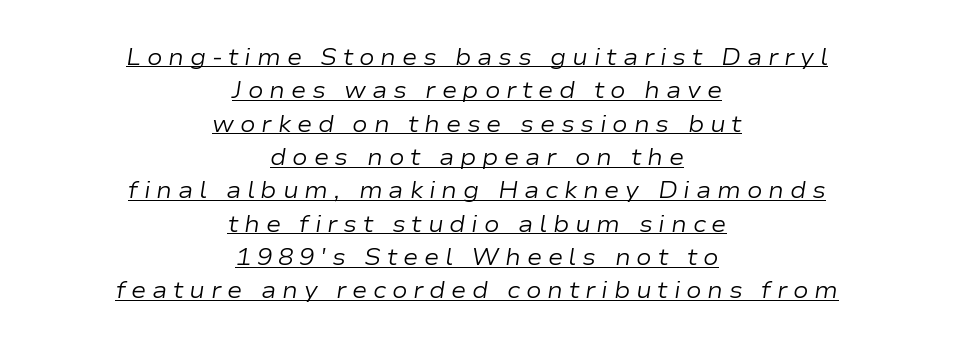
{"italic": "yes", "lean": "right", "slant_degrees": 9, "bold": "no", "underline": "yes", "align": "center", "line_spacing": "normal", "line_spacing_ratio": 1.45, "letter_spacing": "wide", "letter_spacing_em": 0.25, "glyph_px": 23}
